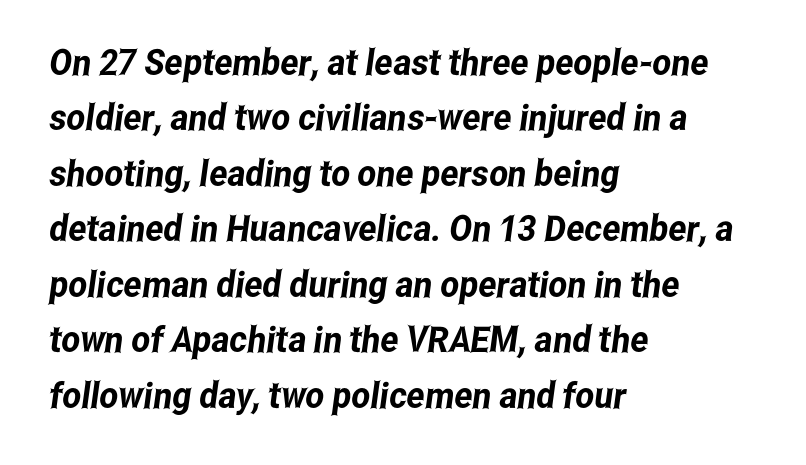
What stands out about the letter spacing? Nothing — it is the standard amount. The zone under the glyphs is completely vacant. The glyphs in this specimen are sans serif. Leftover space on each line is placed entirely after the last word. Looks like regular typesetting: each glyph gets only the width it needs.
